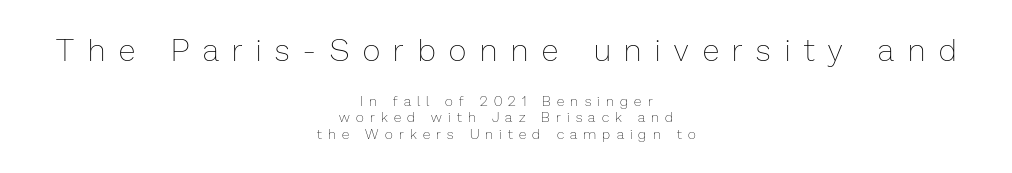
Think of a printed novel: that variable character pitch is what you see here. Each row of text sits above clean, open space. Italic: no, the glyphs are upright roman. This rendering widens character spacing well past its baseline value. The paragraph has two soft edges and a firm central axis.
